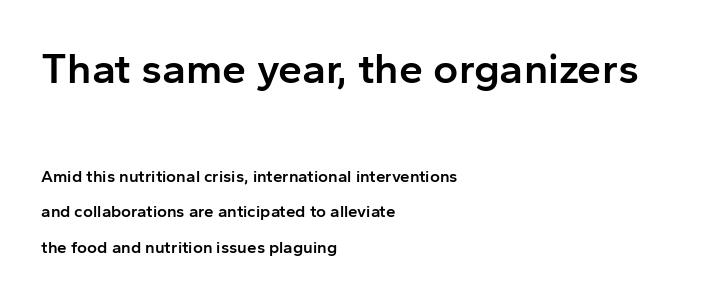
The image shows 43 px semibold sans-serif type, upright; set left-aligned, loose line spacing (2.08x), normal letter spacing, not underlined; the first (top) block is 2.53x larger; low stroke contrast and a medium x-height.
